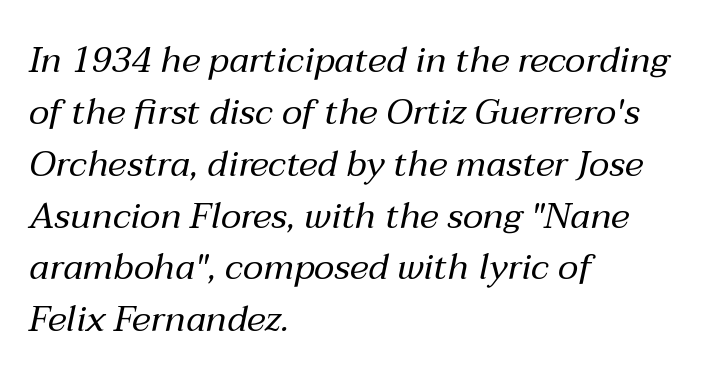
The image shows 36 px regular-weight type, italic (leaning right); set left-aligned, normal line spacing (1.44x), normal letter spacing, not underlined; medium stroke contrast and a medium x-height.
